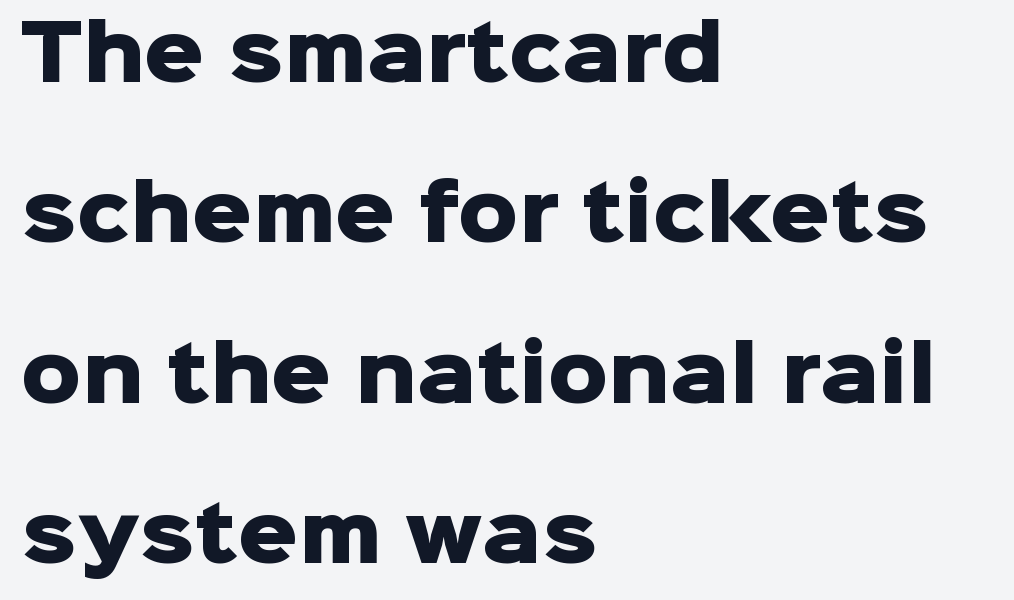
The image shows 75 px heavy sans-serif type, upright; set left-aligned, loose line spacing (2.14x), normal letter spacing, not underlined; low stroke contrast and a medium x-height.
